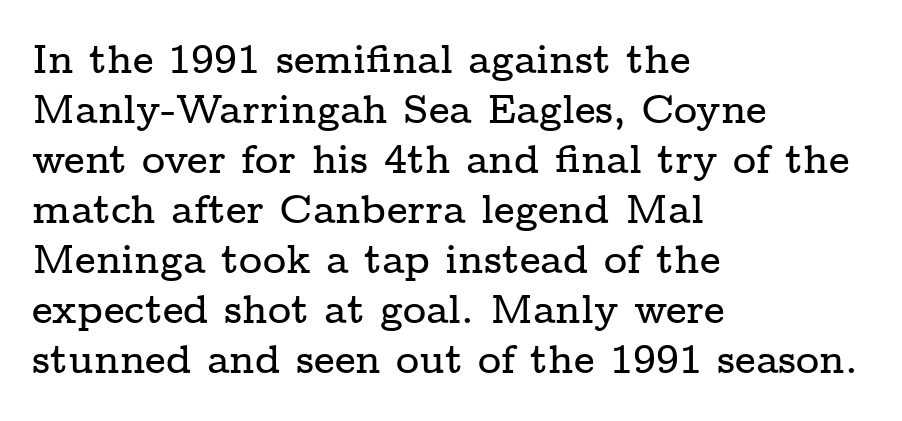
The rendering shows small feet on the letterforms — a serif design. Compared with typical body copy, the letter spacing here is the same. The paragraph shown leans on its left margin. The specimen reads as upright at a glance. Rule under the text: the space is simply empty. Note the varied advance widths — an 'i' is clearly narrower than an 'm'.
